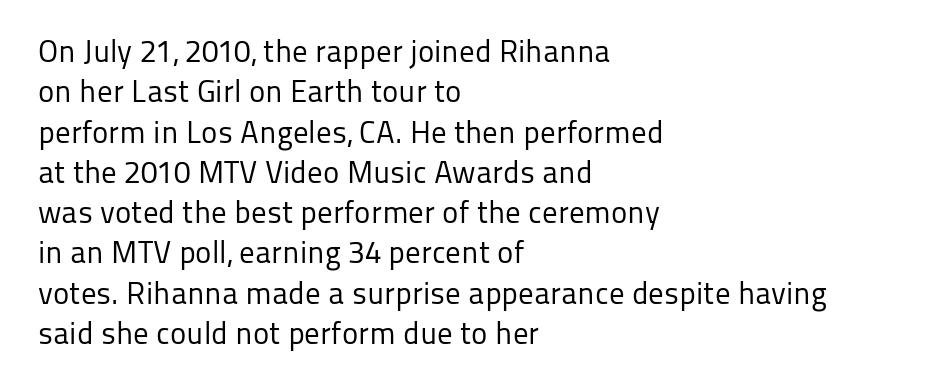
Q: Is the text bold? A: No.
Q: Is the text italic (slanted)? A: No, it is upright.
Q: Is the typeface a serif or a sans-serif typeface? A: Sans-serif.
Q: Is the text underlined? A: No.
Q: How is the paragraph aligned? A: Left-aligned.
Q: Is the spacing between letters normal or unusually wide? A: Normal.
Q: Is the spacing between lines tight, normal or loose? A: Normal.
Q: Width (condensed, normal, or wide)? A: Normal.
Q: Stroke contrast? A: Low.
Q: x-height? A: Medium.
Q: Monospaced? A: No.
